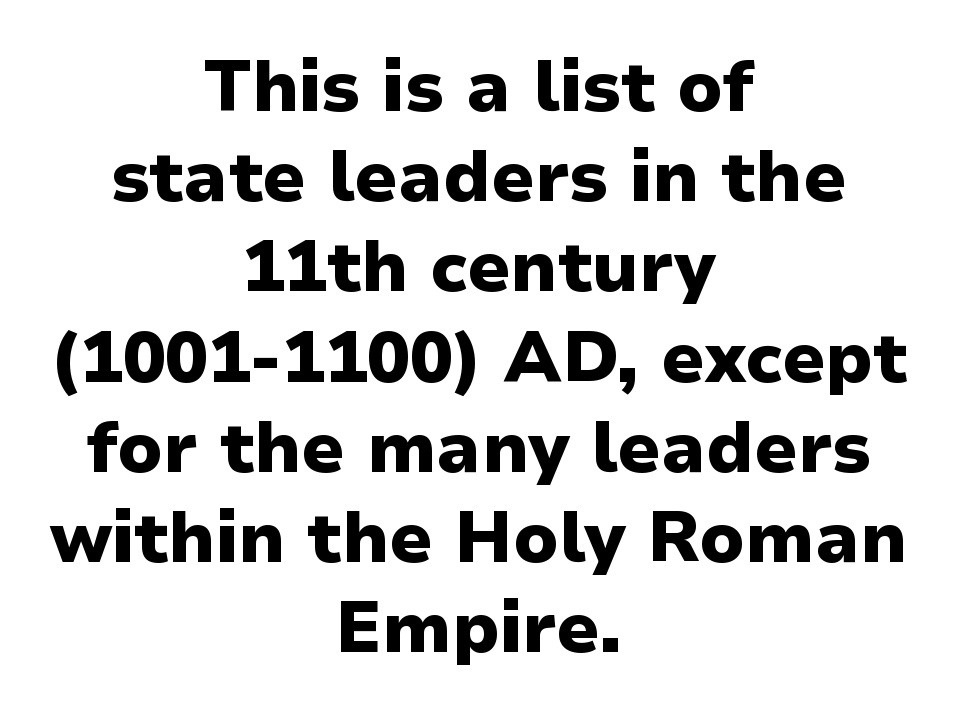
Proportional: the letters do not fall into vertical columns. Quick note: interline space is typical. Only glyphs here, with clear space below each row. Nobody touched the tracking dial on this one. Weight: bold. These lines were composed using upright roman letters.
